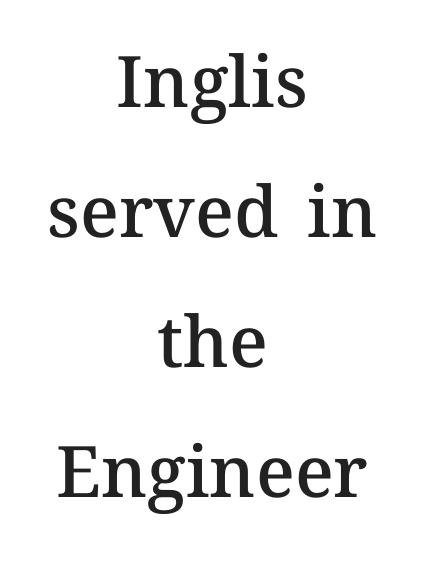
Q: Is the text bold? A: Semi-bold.
Q: Is the text italic (slanted)? A: No, it is upright.
Q: Is the text underlined? A: No.
Q: How is the paragraph aligned? A: Centered.
Q: Is the spacing between letters normal or unusually wide? A: Normal.
Q: Width (condensed, normal, or wide)? A: Normal.
Q: Stroke contrast? A: Medium.
Q: x-height? A: Medium.
Q: Monospaced? A: No.
